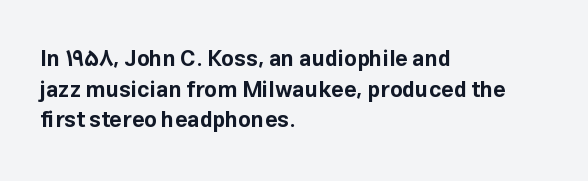
If you drew a line through each stem, it would be perfectly vertical. A normal amount of white space separates one row of letters from the next. Unmarked baselines from the first word to the last. Pretty heavy lettering here — definitely bold. The paragraph has a hard left edge and a soft right edge. These lines keep a tight, regular rhythm from letter to letter.
